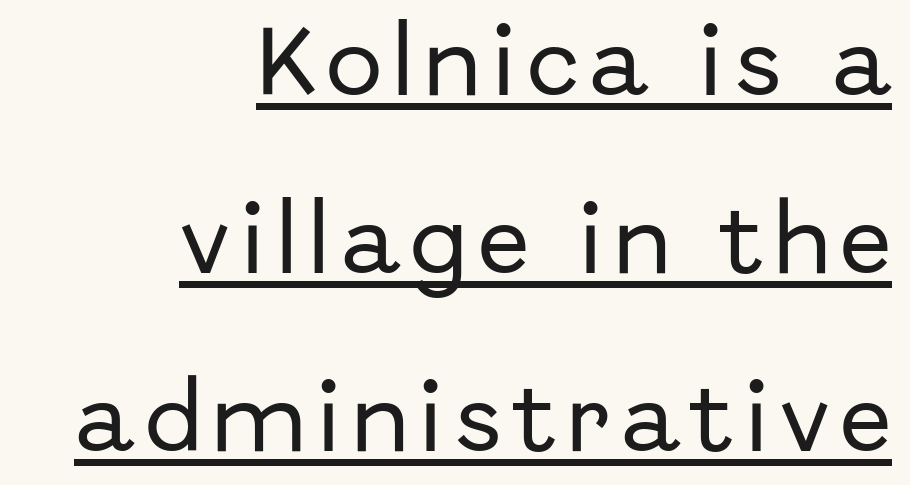
{"serif": "no", "italic": "no", "width": "normal", "stroke_contrast": "low", "x_height": "medium", "monospaced": "no", "underline": "yes", "align": "right", "line_spacing": "loose", "line_spacing_ratio": 2.34, "glyph_px": 76}
